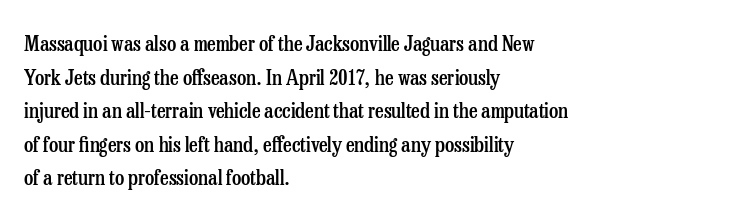
{"italic": "no", "bold": "semi", "underline": "no", "align": "left", "line_spacing": "normal", "line_spacing_ratio": 1.6, "letter_spacing": "normal", "letter_spacing_em": 0.0, "glyph_px": 21}
